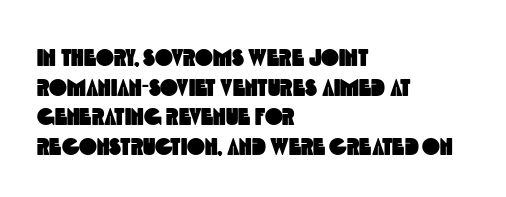
Q: Is the text underlined? A: No.
Q: How is the paragraph aligned? A: Left-aligned.
Q: Is the spacing between letters normal or unusually wide? A: Normal.
